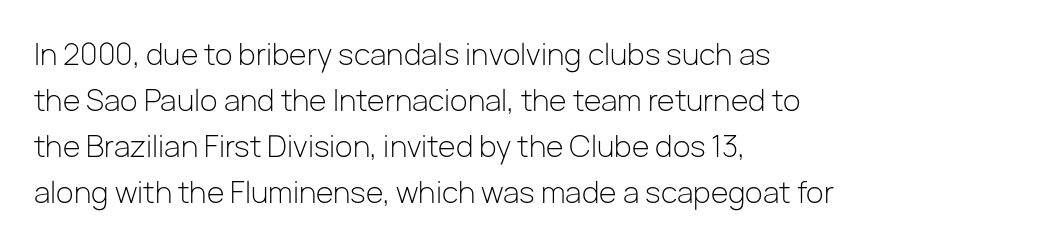
Q: Is the text bold? A: No.
Q: Is the text italic (slanted)? A: No, it is upright.
Q: Is the typeface a serif or a sans-serif typeface? A: Sans-serif.
Q: Is the text underlined? A: No.
Q: How is the paragraph aligned? A: Left-aligned.
Q: Is the spacing between letters normal or unusually wide? A: Normal.
Q: Is the spacing between lines tight, normal or loose? A: Normal.
Q: Width (condensed, normal, or wide)? A: Normal.
Q: Stroke contrast? A: Low.
Q: x-height? A: Medium.
Q: Monospaced? A: No.
